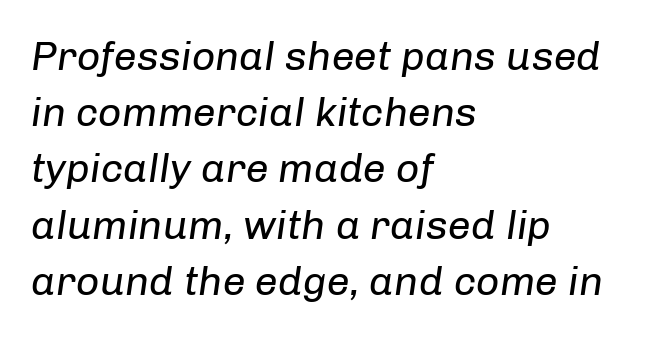
Q: Is the text bold? A: No.
Q: Is the text italic (slanted)? A: Yes, it leans right by about 8 degrees.
Q: Is the text underlined? A: No.
Q: How is the paragraph aligned? A: Left-aligned.
Q: Is the spacing between letters normal or unusually wide? A: Normal.
Q: Is the spacing between lines tight, normal or loose? A: Normal.
Q: Width (condensed, normal, or wide)? A: Normal.
Q: Stroke contrast? A: Low.
Q: x-height? A: Medium.
Q: Monospaced? A: No.
